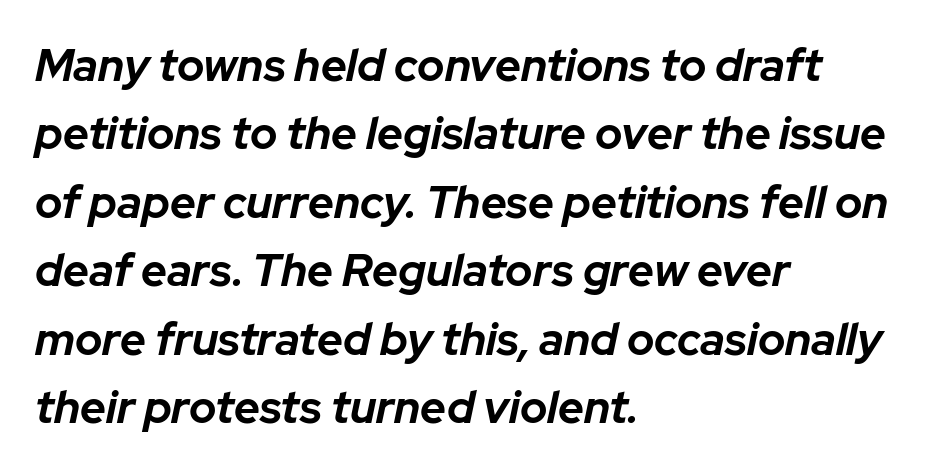
The image shows 45 px bold type, italic (leaning right); set left-aligned, normal line spacing (1.52x), normal letter spacing, not underlined; low stroke contrast and a medium x-height.
